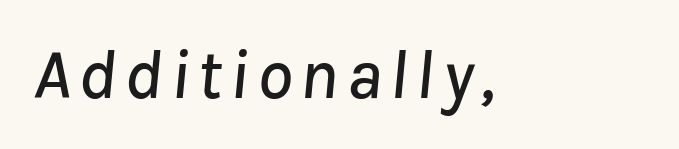
Think of a printed novel: that variable character pitch is what you see here. The zone under the glyphs is completely vacant. A typesetter would mark this as italic.
